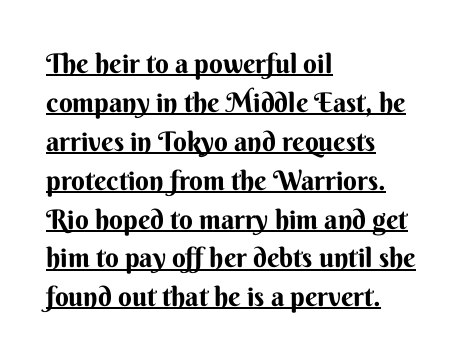
Q: Is the text bold? A: Yes.
Q: Is the text italic (slanted)? A: No, it is upright.
Q: Is the text underlined? A: Yes.
Q: How is the paragraph aligned? A: Left-aligned.
Q: Is the spacing between letters normal or unusually wide? A: Normal.
Q: Is the spacing between lines tight, normal or loose? A: Normal.
